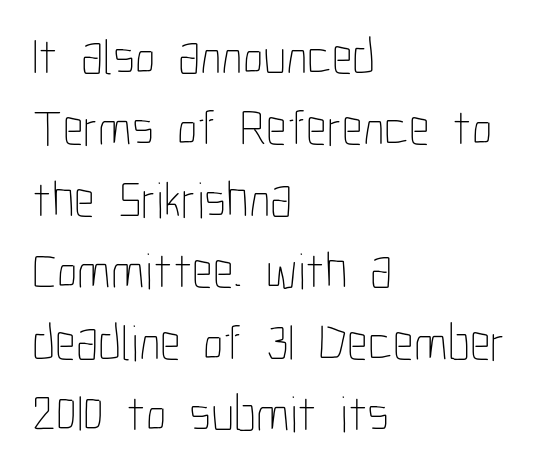
{"italic": "no", "bold": "no", "weight": "thin", "width": "condensed", "stroke_contrast": "low", "x_height": "medium", "monospaced": "no", "underline": "no", "align": "left", "line_spacing": "normal", "line_spacing_ratio": 1.4, "letter_spacing": "normal", "letter_spacing_em": 0.0, "glyph_px": 51}
